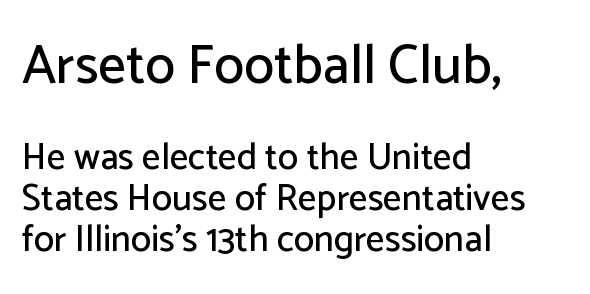
Q: Is the text italic (slanted)? A: No, it is upright.
Q: Is the typeface a serif or a sans-serif typeface? A: Sans-serif.
Q: Is the text underlined? A: No.
Q: How is the paragraph aligned? A: Left-aligned.
Q: Is the spacing between letters normal or unusually wide? A: Normal.
Q: Is the spacing between lines tight, normal or loose? A: Tight.
Q: Which block of text is set in a larger size, the first (top) or the second (bottom)? A: The first (top) one.
Q: Width (condensed, normal, or wide)? A: Normal.
Q: Stroke contrast? A: Low.
Q: x-height? A: Medium.
Q: Monospaced? A: No.
